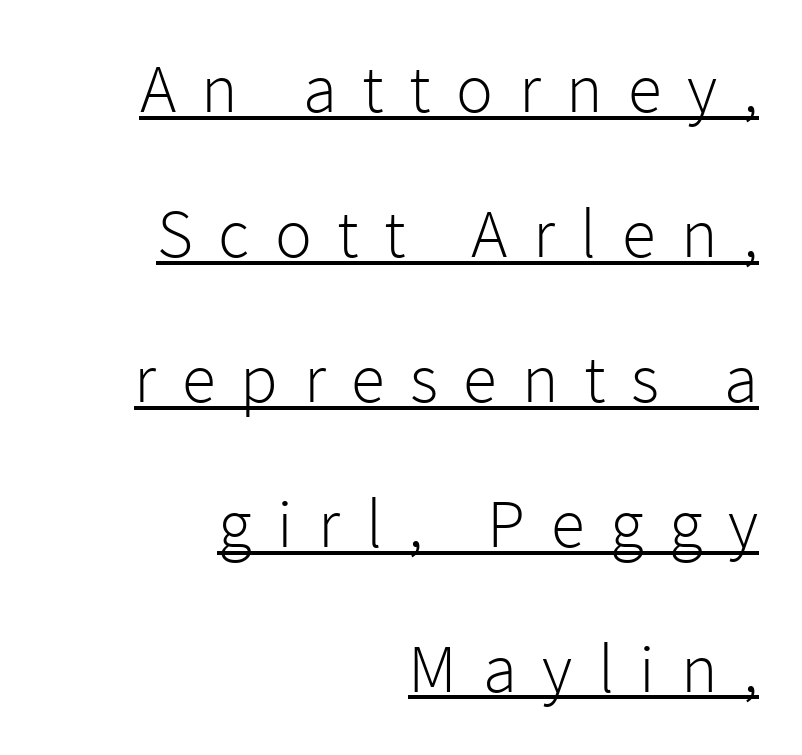
Q: Is the text bold? A: No.
Q: Is the text italic (slanted)? A: No, it is upright.
Q: Is the typeface a serif or a sans-serif typeface? A: Sans-serif.
Q: Is the text underlined? A: Yes.
Q: How is the paragraph aligned? A: Right-aligned.
Q: Is the spacing between letters normal or unusually wide? A: Unusually wide.
Q: Is the spacing between lines tight, normal or loose? A: Loose.
Q: Width (condensed, normal, or wide)? A: Normal.
Q: x-height? A: Medium.
Q: Monospaced? A: No.
